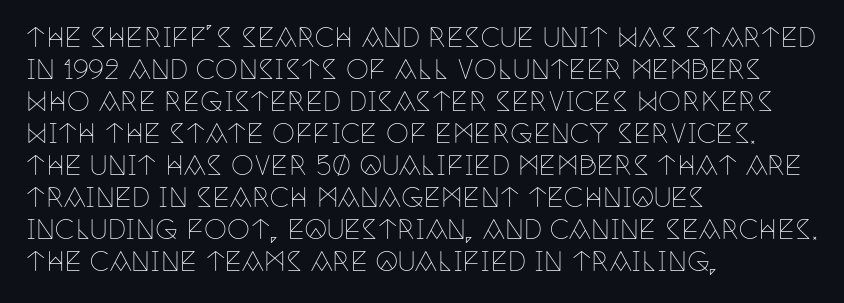
The image shows 26 px text type, upright; set left-aligned, line spacing 1.23x, normal letter spacing, not underlined.
